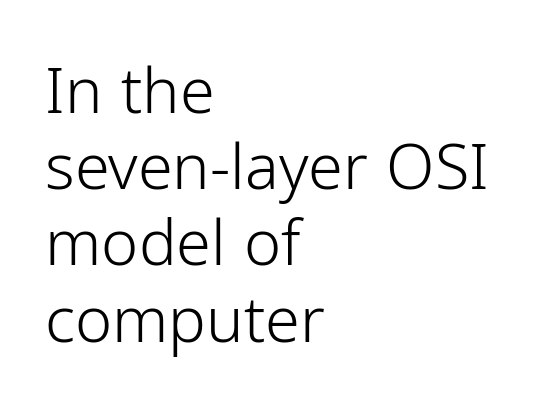
The image shows 63 px light sans-serif type, upright; set left-aligned, line spacing 1.21x, normal letter spacing, not underlined; low stroke contrast and a medium x-height.
